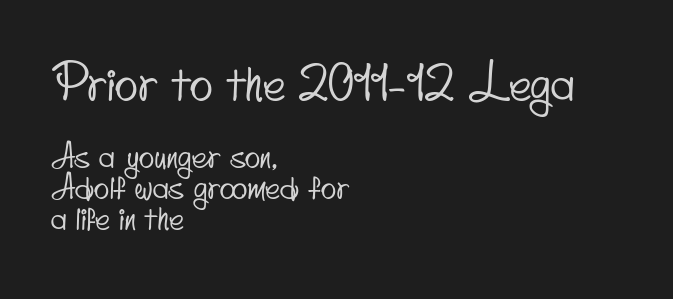
The image shows 48 px condensed sans-serif type; set left-aligned, tight line spacing (0.96x), normal letter spacing, not underlined; the first (top) block is 1.5x larger; low stroke contrast and a small x-height.
